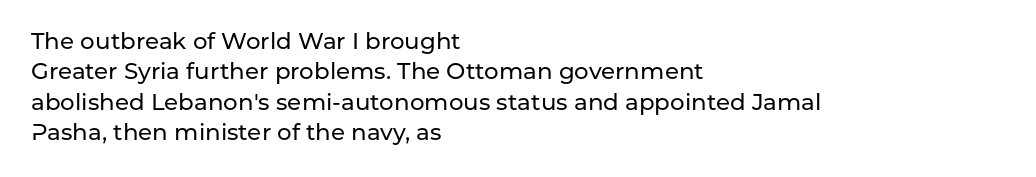
The image shows 23 px text type, upright; set left-aligned, normal line spacing (1.32x), normal letter spacing, not underlined.
